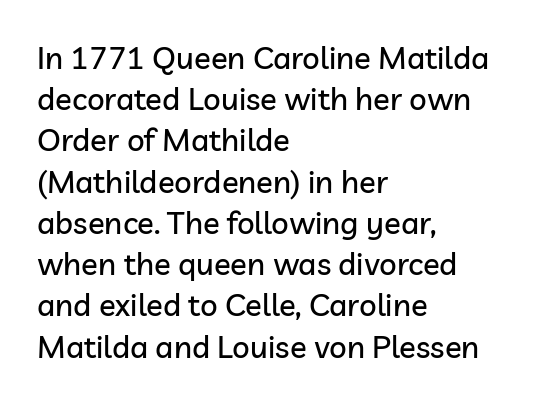
Q: Is the text italic (slanted)? A: No, it is upright.
Q: Is the typeface a serif or a sans-serif typeface? A: Sans-serif.
Q: Is the text underlined? A: No.
Q: How is the paragraph aligned? A: Left-aligned.
Q: Is the spacing between letters normal or unusually wide? A: Normal.
Q: Is the spacing between lines tight, normal or loose? A: Normal.
Q: Width (condensed, normal, or wide)? A: Normal.
Q: Stroke contrast? A: Low.
Q: x-height? A: Medium.
Q: Monospaced? A: No.
